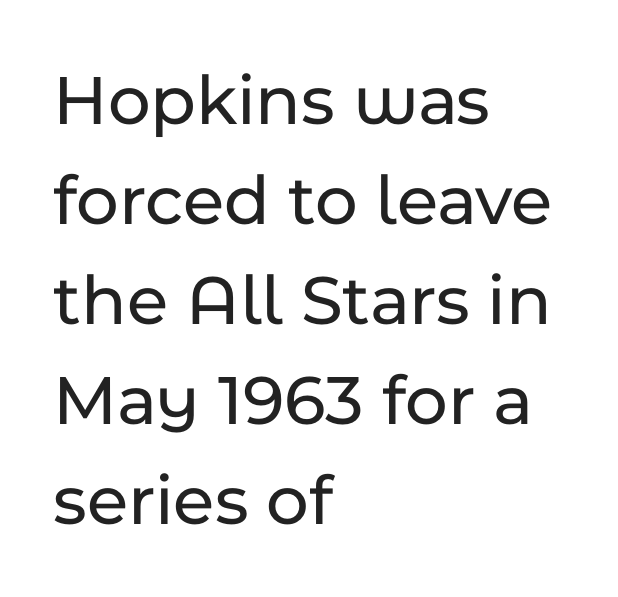
{"serif": "no", "italic": "no", "width": "normal", "stroke_contrast": "low", "x_height": "medium", "monospaced": "no", "underline": "no", "align": "left", "line_spacing": "normal", "line_spacing_ratio": 1.37, "letter_spacing": "normal", "letter_spacing_em": 0.0, "glyph_px": 73}
